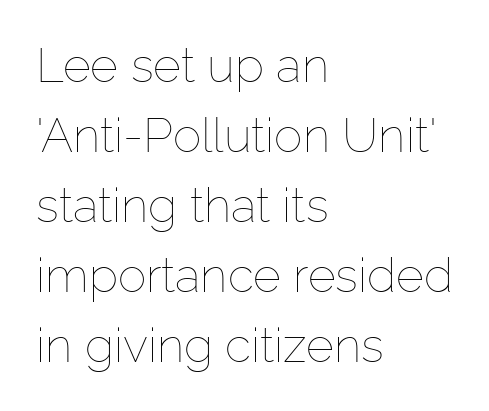
The image shows 48 px thin type, upright; set left-aligned, normal line spacing (1.46x), normal letter spacing, not underlined; low stroke contrast and a medium x-height.
